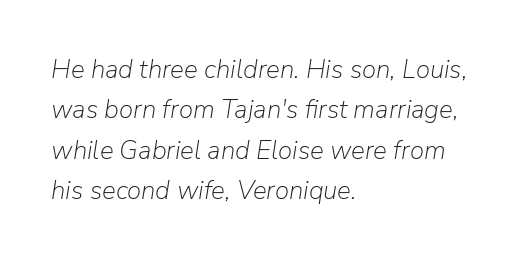
{"italic": "yes", "lean": "right", "slant_degrees": 9, "bold": "no", "underline": "no", "align": "left", "line_spacing": "normal", "line_spacing_ratio": 1.55, "letter_spacing": "normal", "letter_spacing_em": 0.0, "glyph_px": 26}
